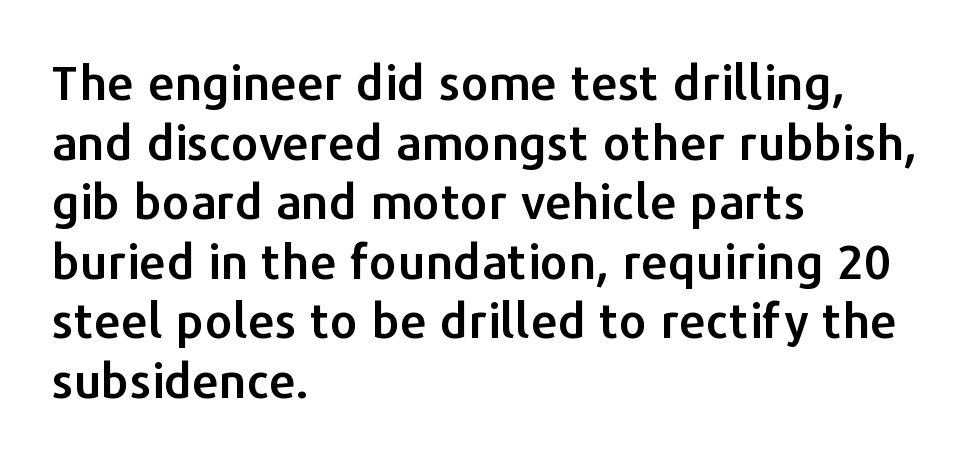
{"serif": "no", "italic": "no", "width": "normal", "stroke_contrast": "low", "x_height": "medium", "monospaced": "no", "underline": "no", "align": "left", "line_spacing_ratio": 1.24, "letter_spacing": "normal", "letter_spacing_em": 0.0, "glyph_px": 48}
